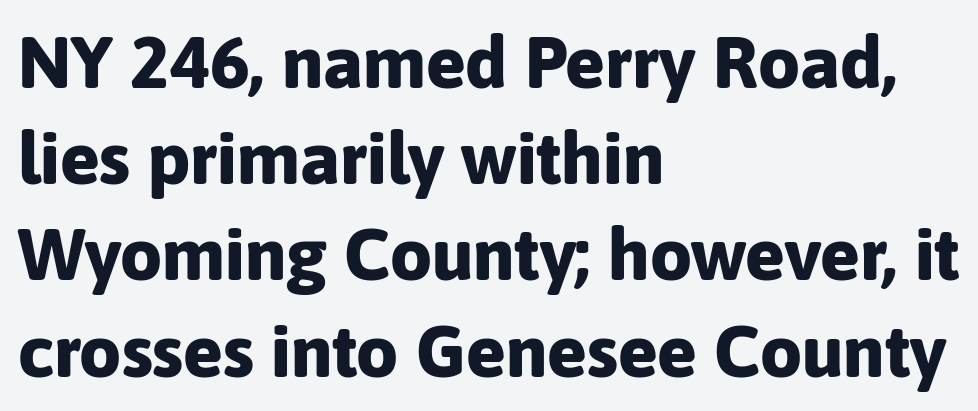
Q: Is the text bold? A: Yes.
Q: Is the text italic (slanted)? A: No, it is upright.
Q: Is the typeface a serif or a sans-serif typeface? A: Sans-serif.
Q: Is the text underlined? A: No.
Q: How is the paragraph aligned? A: Left-aligned.
Q: Is the spacing between letters normal or unusually wide? A: Normal.
Q: Is the spacing between lines tight, normal or loose? A: Normal.
Q: Width (condensed, normal, or wide)? A: Normal.
Q: Stroke contrast? A: Low.
Q: x-height? A: Medium.
Q: Monospaced? A: No.
